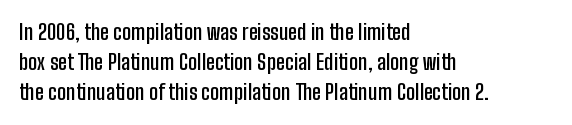
Vertical spacing — default. These lines stack with their left ends in a neat column. A typesetter would mark this as roman, not italic. Only glyphs here, with clear space below each row. What stands out about the letter spacing? Nothing — it is the standard amount.
